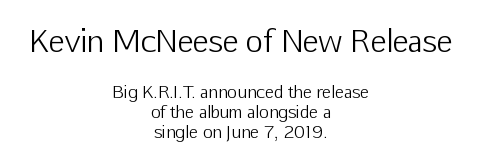
{"serif": "no", "italic": "no", "bold": "no", "weight": "light", "width": "normal", "stroke_contrast": "low", "x_height": "medium", "monospaced": "no", "underline": "no", "align": "center", "line_spacing_ratio": 1.19, "letter_spacing": "normal", "letter_spacing_em": 0.0, "larger_block": "first", "size_ratio": 1.76, "glyph_px": 30}
